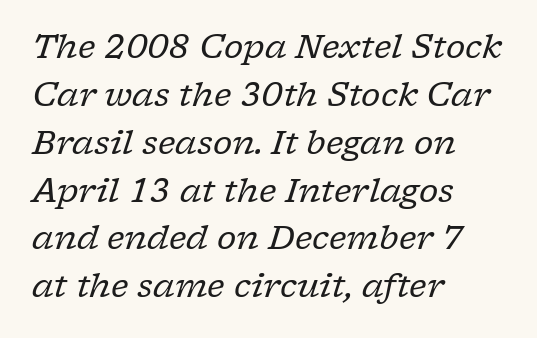
The image shows 33 px regular-weight serif type, italic (leaning right); set left-aligned, normal line spacing (1.45x), normal letter spacing, not underlined; low stroke contrast and a medium x-height.
